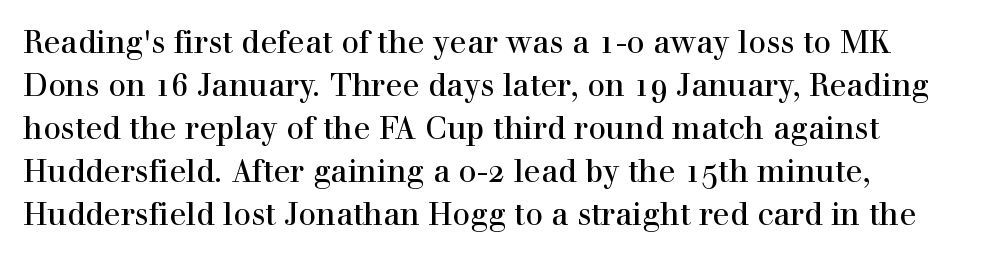
{"serif": "yes", "italic": "no", "width": "normal", "x_height": "medium", "monospaced": "no", "underline": "no", "line_spacing": "normal", "line_spacing_ratio": 1.39, "letter_spacing": "normal", "letter_spacing_em": 0.0, "glyph_px": 31}
